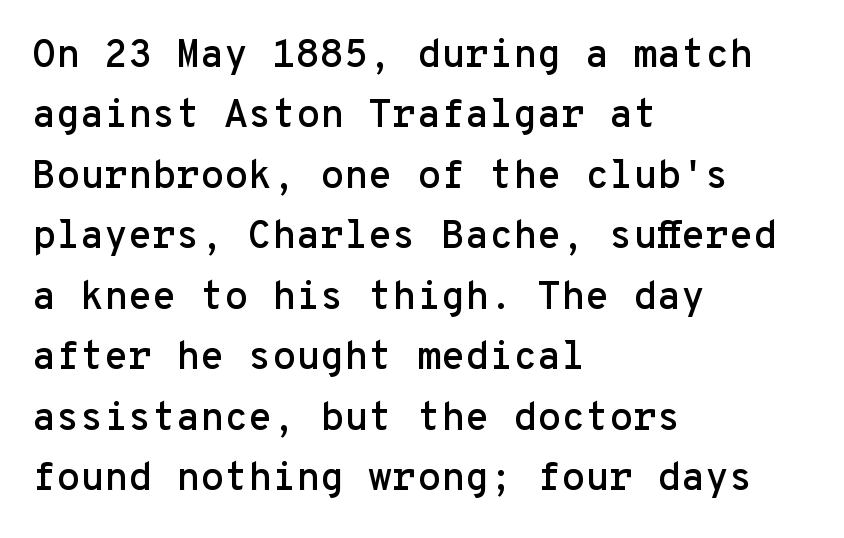
The image shows 39 px sans-serif type, upright, monospaced; set left-aligned, normal line spacing (1.55x), normal letter spacing, not underlined; low stroke contrast and a medium x-height.
